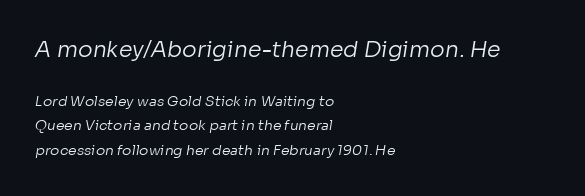
{"bold": "no", "underline": "no", "align": "left", "line_spacing_ratio": 1.77, "letter_spacing": "normal", "letter_spacing_em": 0.0, "larger_block": "first", "size_ratio": 1.57, "glyph_px": 22}
